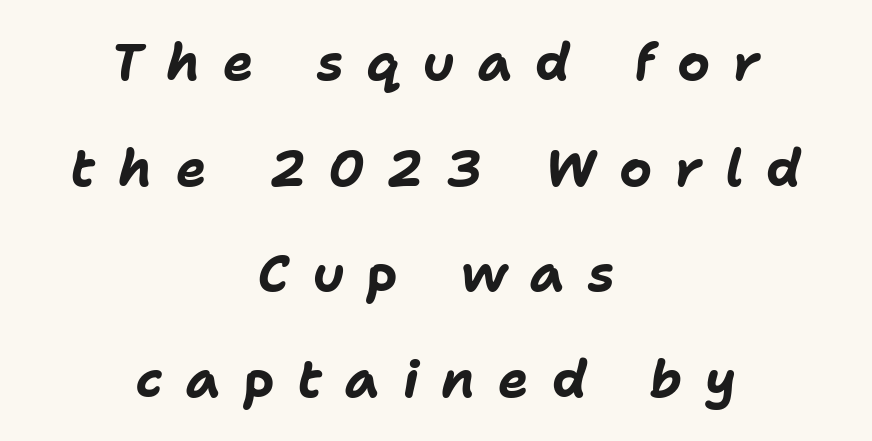
The image shows 51 px bold type, italic (leaning right); set centered, loose line spacing (2.07x), unusually wide letter spacing (+0.45 em), not underlined; low stroke contrast and a medium x-height.
